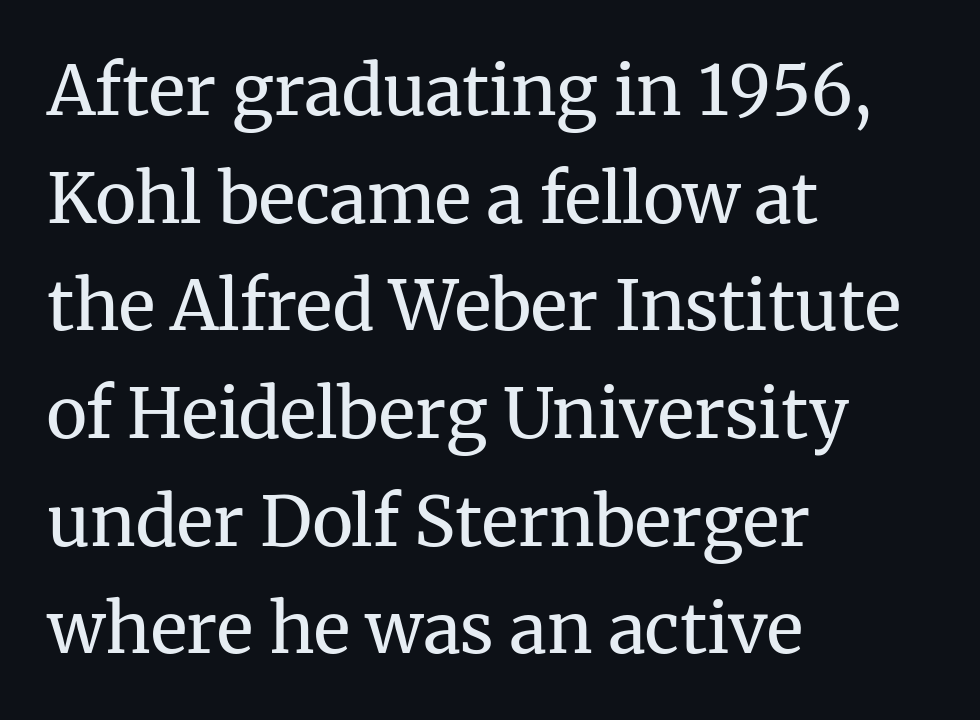
{"serif": "yes", "italic": "no", "bold": "no", "weight": "regular", "width": "normal", "stroke_contrast": "medium", "x_height": "medium", "monospaced": "no", "underline": "no", "align": "left", "line_spacing": "normal", "line_spacing_ratio": 1.56, "letter_spacing": "normal", "letter_spacing_em": 0.0, "glyph_px": 69}
